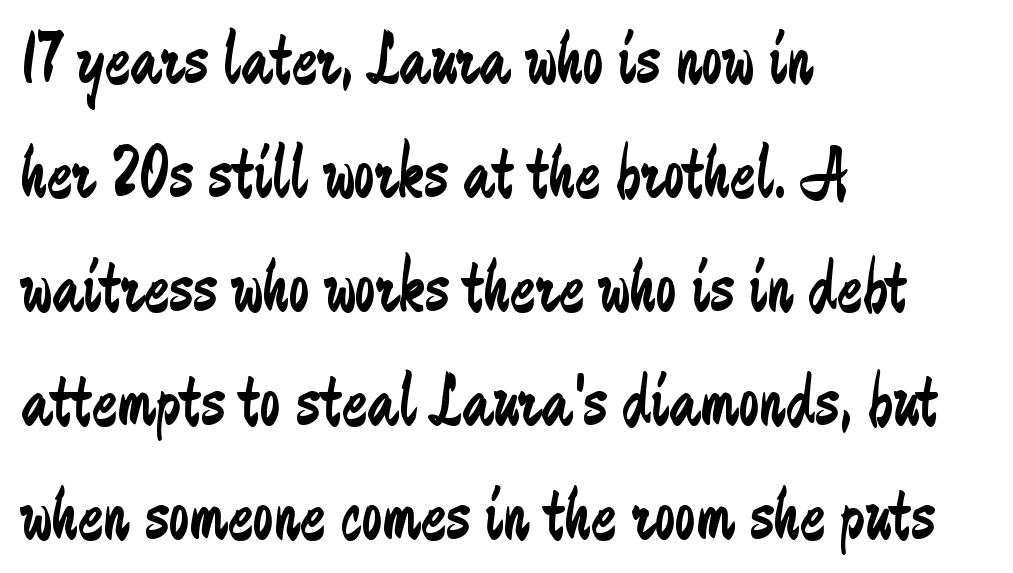
Q: Is the text bold? A: No.
Q: Is the text italic (slanted)? A: Yes.
Q: Is the typeface a serif or a sans-serif typeface? A: Sans-serif.
Q: Is the text underlined? A: No.
Q: How is the paragraph aligned? A: Left-aligned.
Q: Is the spacing between letters normal or unusually wide? A: Normal.
Q: Is the spacing between lines tight, normal or loose? A: Normal.
Q: Width (condensed, normal, or wide)? A: Condensed.
Q: Stroke contrast? A: Low.
Q: x-height? A: Medium.
Q: Monospaced? A: No.
